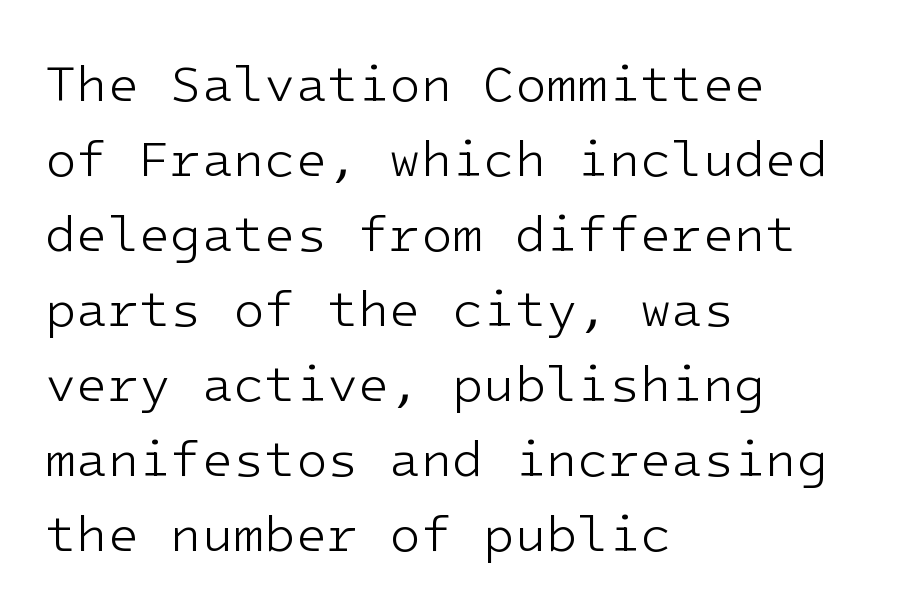
The image shows 51 px light sans-serif type, upright, monospaced; set left-aligned, normal line spacing (1.47x), normal letter spacing, not underlined; low stroke contrast and a medium x-height.
